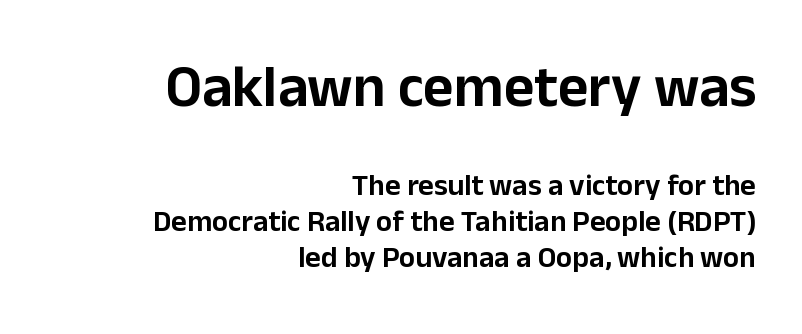
{"serif": "no", "italic": "no", "width": "normal", "stroke_contrast": "low", "x_height": "medium", "monospaced": "no", "underline": "no", "align": "right", "line_spacing_ratio": 1.2, "letter_spacing": "normal", "letter_spacing_em": 0.0, "larger_block": "first", "size_ratio": 1.97, "glyph_px": 59}
